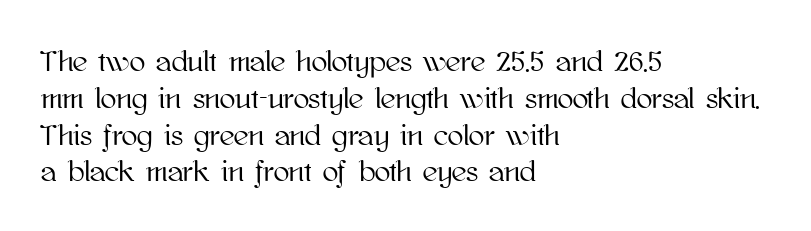
These lines keep a tight, regular rhythm from letter to letter. Leading: standard. In CSS terms this would be text-align: left. Does the lettering tilt? It doesn't — this is upright. The letters advance in unequal steps, a hallmark of proportional type.
